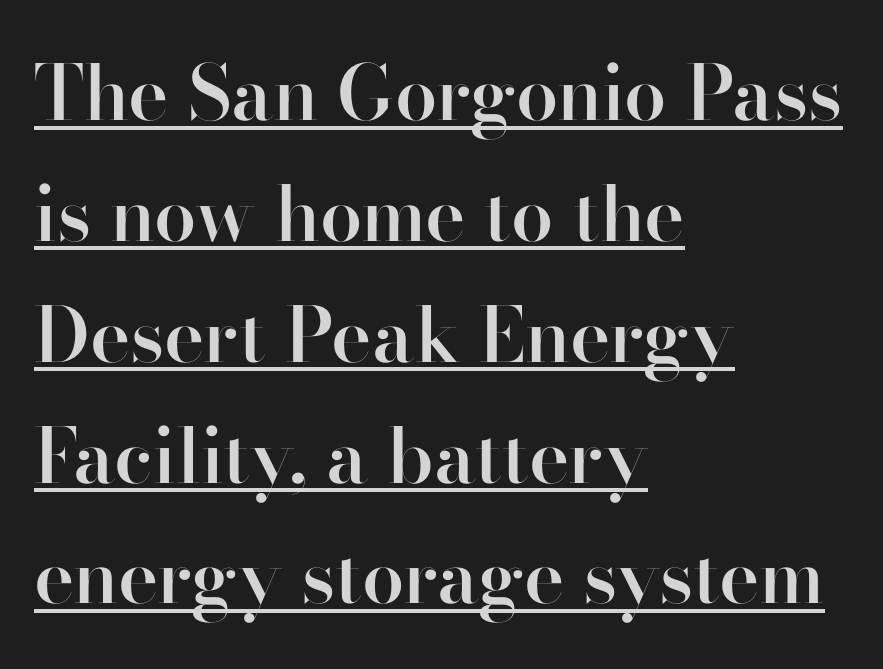
Q: Is the text bold? A: Semi-bold.
Q: Is the text italic (slanted)? A: No, it is upright.
Q: Is the typeface a serif or a sans-serif typeface? A: Sans-serif.
Q: Is the text underlined? A: Yes.
Q: How is the paragraph aligned? A: Left-aligned.
Q: Is the spacing between letters normal or unusually wide? A: Normal.
Q: Is the spacing between lines tight, normal or loose? A: Normal.
Q: Width (condensed, normal, or wide)? A: Normal.
Q: Stroke contrast? A: High.
Q: x-height? A: Small.
Q: Monospaced? A: No.
